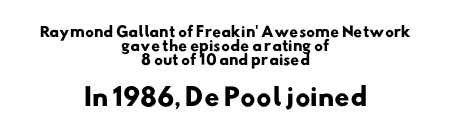
Q: Is the text bold? A: Yes.
Q: Is the text underlined? A: No.
Q: How is the paragraph aligned? A: Centered.
Q: Is the spacing between letters normal or unusually wide? A: Normal.
Q: Is the spacing between lines tight, normal or loose? A: Tight.
Q: Which block of text is set in a larger size, the first (top) or the second (bottom)? A: The second (bottom) one.
